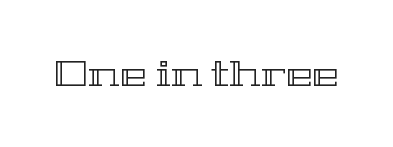
Q: Is the text italic (slanted)? A: No, it is upright.
Q: Is the text underlined? A: No.
Q: Is the spacing between letters normal or unusually wide? A: Normal.
Q: Width (condensed, normal, or wide)? A: Wide.
Q: x-height? A: Medium.
Q: Monospaced? A: No.
